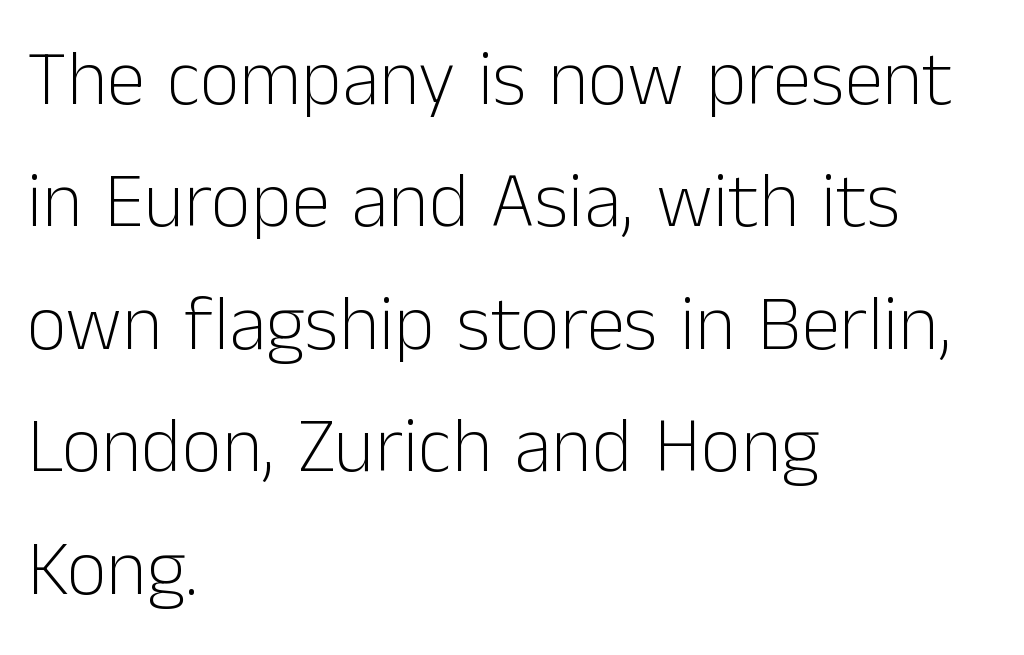
Q: Is the text bold? A: No.
Q: Is the text italic (slanted)? A: No, it is upright.
Q: Is the typeface a serif or a sans-serif typeface? A: Sans-serif.
Q: Is the text underlined? A: No.
Q: How is the paragraph aligned? A: Left-aligned.
Q: Is the spacing between letters normal or unusually wide? A: Normal.
Q: Is the spacing between lines tight, normal or loose? A: Normal.
Q: Width (condensed, normal, or wide)? A: Normal.
Q: Stroke contrast? A: Low.
Q: x-height? A: Medium.
Q: Monospaced? A: No.
